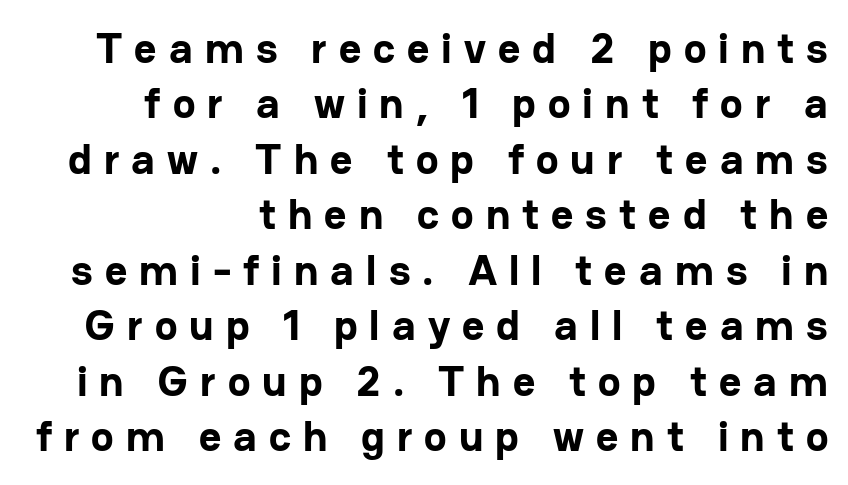
Q: Is the text bold? A: Yes.
Q: Is the text italic (slanted)? A: No, it is upright.
Q: Is the typeface a serif or a sans-serif typeface? A: Sans-serif.
Q: Is the text underlined? A: No.
Q: How is the paragraph aligned? A: Right-aligned.
Q: Is the spacing between letters normal or unusually wide? A: Unusually wide.
Q: Is the spacing between lines tight, normal or loose? A: Normal.
Q: Width (condensed, normal, or wide)? A: Normal.
Q: Stroke contrast? A: Low.
Q: x-height? A: Medium.
Q: Monospaced? A: No.
